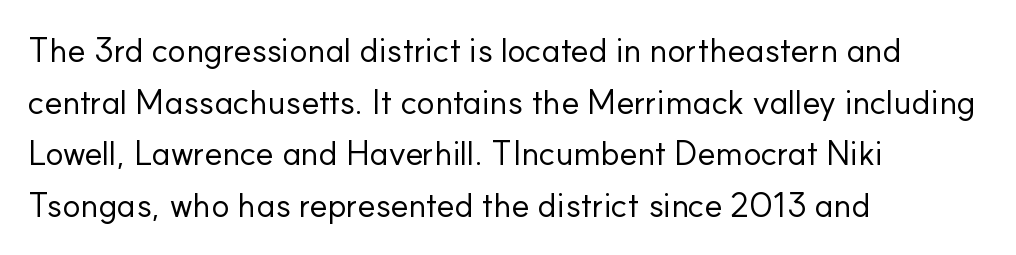
Type style note: lacks serifs. The rag falls on the right side of this text block. Decoration check: the copy has no underline. The leading is moderate, giving the passage an even texture.
